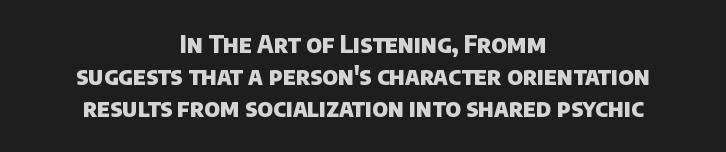
{"bold": "yes", "underline": "no", "align": "center", "line_spacing": "normal", "line_spacing_ratio": 1.34, "letter_spacing": "normal", "letter_spacing_em": 0.0, "glyph_px": 24}
